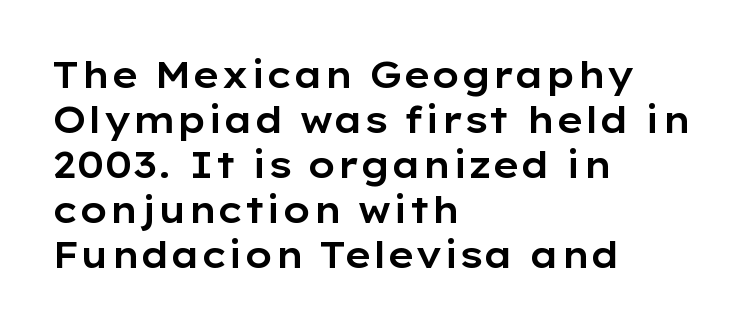
Q: Is the text italic (slanted)? A: No, it is upright.
Q: Is the typeface a serif or a sans-serif typeface? A: Sans-serif.
Q: Is the text underlined? A: No.
Q: How is the paragraph aligned? A: Left-aligned.
Q: Is the spacing between letters normal or unusually wide? A: Normal.
Q: Is the spacing between lines tight, normal or loose? A: Normal.
Q: Width (condensed, normal, or wide)? A: Wide.
Q: Stroke contrast? A: Low.
Q: x-height? A: Medium.
Q: Monospaced? A: No.
